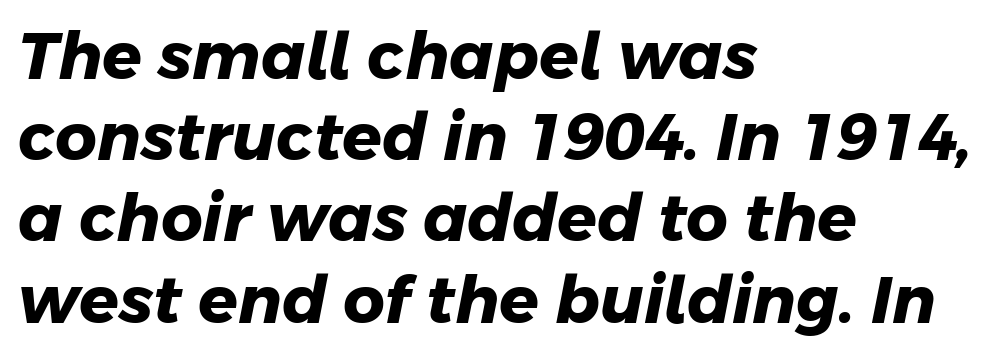
The image shows 65 px heavy sans-serif type; set left-aligned, normal line spacing (1.25x), normal letter spacing, not underlined; low stroke contrast and a medium x-height.
